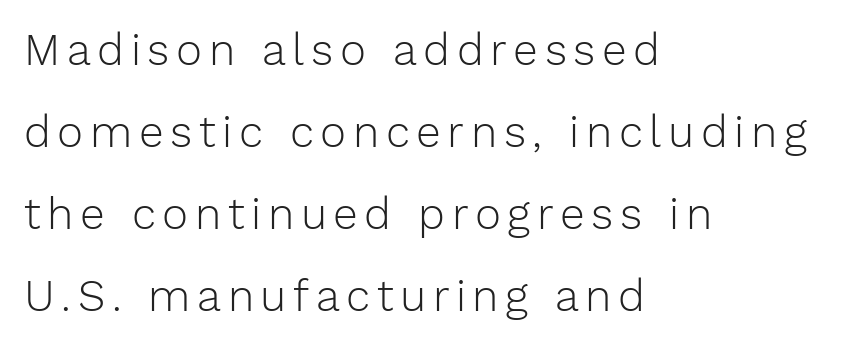
Descenders are the only things crossing below the line. Every row of glyphs begins at an identical x-position on the left. The type family on display is of the sans-serif kind. Varying glyph widths throughout — classic text-font behaviour. Weight: regular or lighter.
